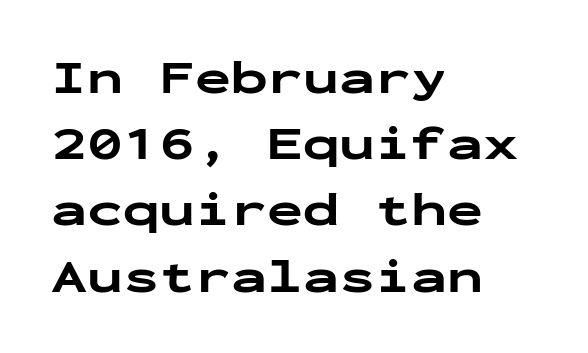
Students, note that the glyphs here touch the page at normal intervals. The zone under the glyphs is completely vacant. A typesetter would mark this as roman, not italic. Compared with a centered layout, this one pins lines to the left instead. The rendering shows plain stroke endings on the letterforms — a sans-serif design.
